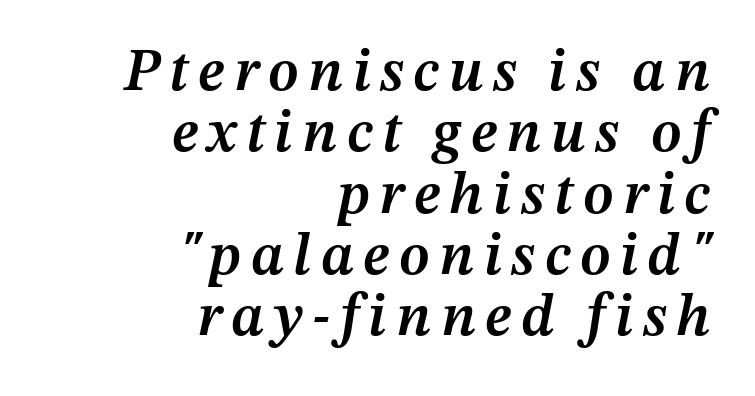
The image shows 59 px semibold type, italic (leaning right); set right-aligned, tight line spacing (1.04x), not underlined; medium stroke contrast and a medium x-height.
